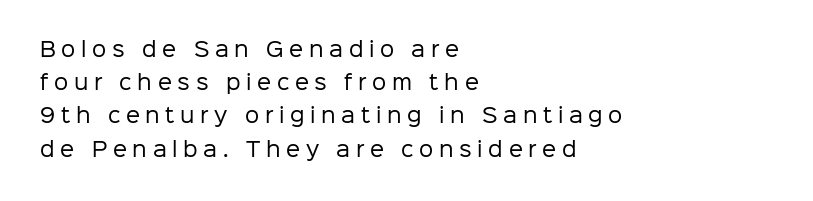
{"italic": "no", "bold": "no", "underline": "no", "align": "left", "line_spacing": "normal", "line_spacing_ratio": 1.66, "letter_spacing": "wide", "letter_spacing_em": 0.28, "glyph_px": 20}
